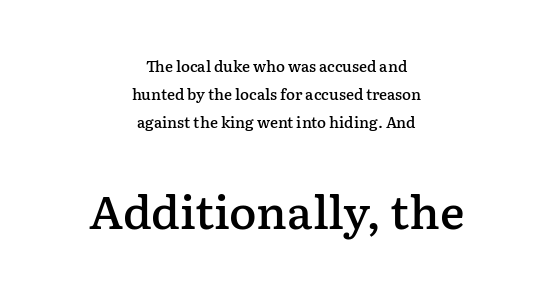
The image shows 46 px semibold serif type, upright; set centered, line spacing 1.86x, normal letter spacing, not underlined; the second (bottom) block is 3.07x larger; low stroke contrast and a medium x-height.
